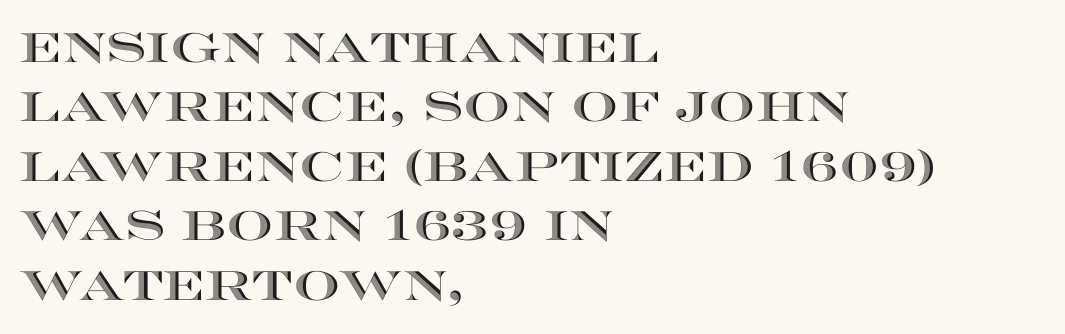
This sample uses an upright cut, with every glyph sitting square on the baseline. You could not count columns in this text — the font is proportionally spaced. Each line starts at the same left margin while the right side varies. Spacing between characters is what you'd get straight out of the box. Successive baselines arrive at the customary interval. No word sits above an underline.
